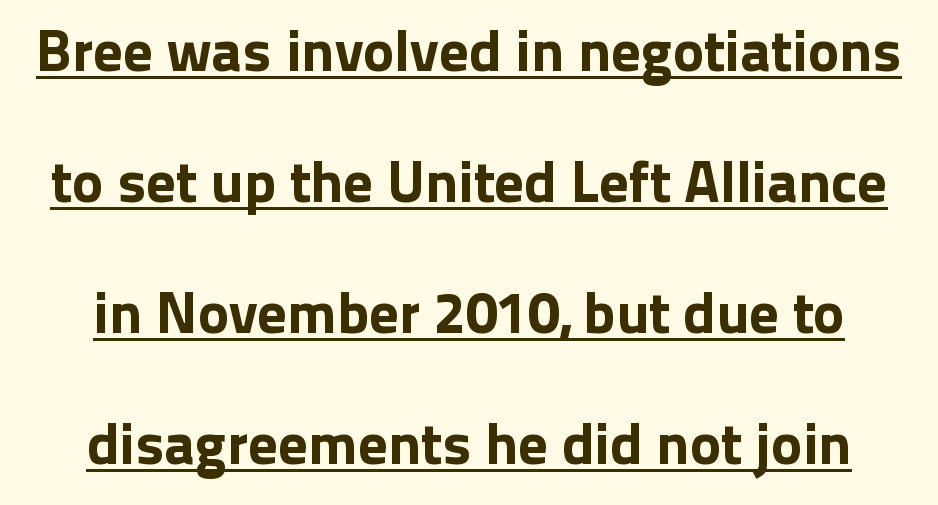
Q: Is the text italic (slanted)? A: No, it is upright.
Q: Is the typeface a serif or a sans-serif typeface? A: Sans-serif.
Q: Is the text underlined? A: Yes.
Q: Is the spacing between letters normal or unusually wide? A: Normal.
Q: Is the spacing between lines tight, normal or loose? A: Loose.
Q: Width (condensed, normal, or wide)? A: Normal.
Q: Stroke contrast? A: Low.
Q: x-height? A: Medium.
Q: Monospaced? A: No.
